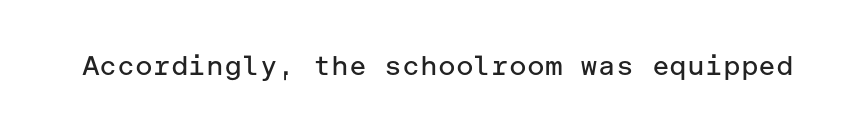
Q: Is the text bold? A: No.
Q: Is the text italic (slanted)? A: No, it is upright.
Q: Is the text underlined? A: No.
Q: Is the spacing between letters normal or unusually wide? A: Normal.
